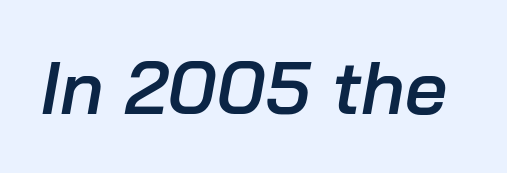
The image shows 74 px semibold type, italic (leaning right); set normal letter spacing, not underlined; low stroke contrast and a medium x-height.
